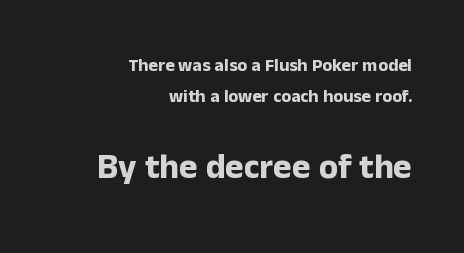
The space beneath each line is pristine and unruled. Every character sits straight up, as roman type does. The later block is typeset at a bigger size than the earlier block. In terms of weight, the rendering is a true, heavy bold. Here the glyphs are tracked normally, forming tight word shapes.
